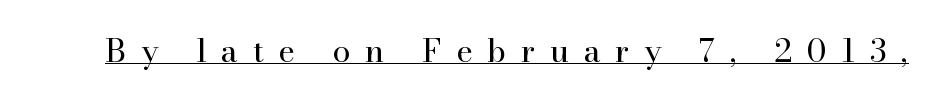
{"serif": "yes", "italic": "no", "bold": "no", "weight": "regular", "width": "normal", "stroke_contrast": "high", "x_height": "small", "monospaced": "no", "underline": "yes", "letter_spacing": "wide", "letter_spacing_em": 0.46, "glyph_px": 32}
